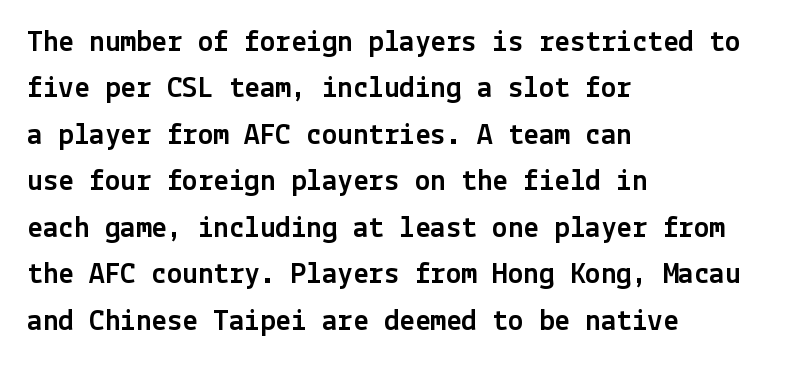
{"serif": "no", "italic": "no", "width": "normal", "x_height": "medium", "underline": "no", "align": "left", "line_spacing": "normal", "line_spacing_ratio": 1.5, "letter_spacing": "normal", "letter_spacing_em": 0.0, "glyph_px": 31}
